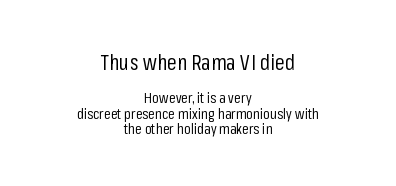
The image shows 22 px text type, upright; set centered, tight line spacing (1.03x), normal letter spacing, not underlined; the first (top) block is 1.47x larger.
